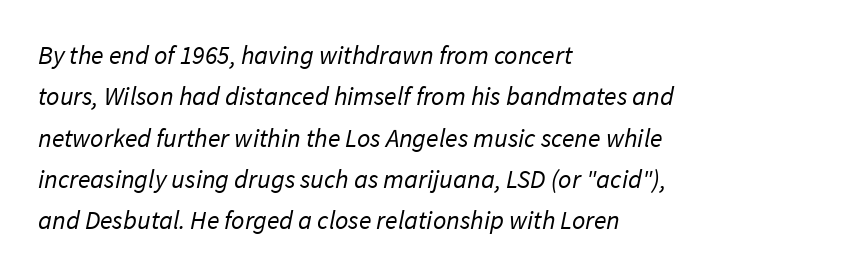
Q: Is the text bold? A: No.
Q: Is the text underlined? A: No.
Q: How is the paragraph aligned? A: Left-aligned.
Q: Is the spacing between letters normal or unusually wide? A: Normal.
Q: Is the spacing between lines tight, normal or loose? A: Normal.
